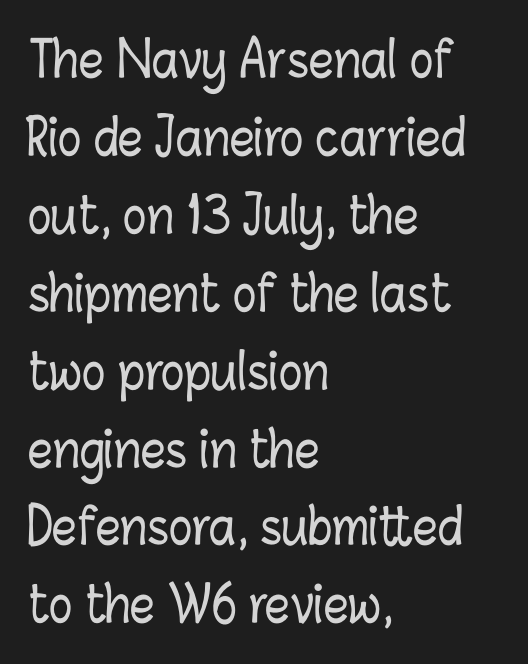
The leading is moderate, giving the passage an even texture. The rendering uses natural spacing where letterforms have individual widths. Any mark beneath the type? The region is blank. The lines are quadded left. When letters stand straight like this, we call the style roman or upright.
